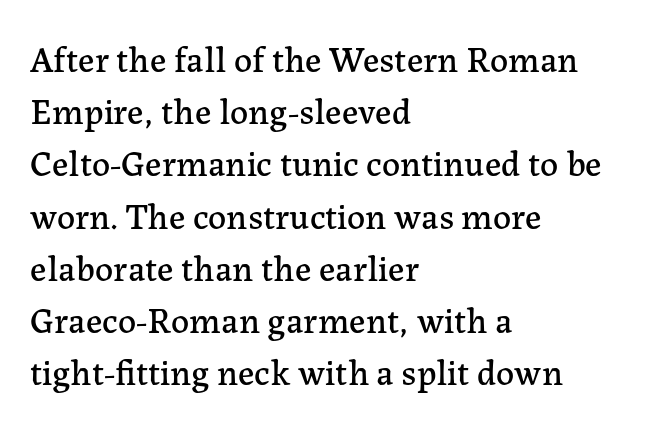
{"serif": "yes", "italic": "no", "width": "normal", "stroke_contrast": "low", "x_height": "medium", "monospaced": "no", "underline": "no", "align": "left", "line_spacing": "normal", "line_spacing_ratio": 1.45, "letter_spacing": "normal", "letter_spacing_em": 0.0, "glyph_px": 36}
